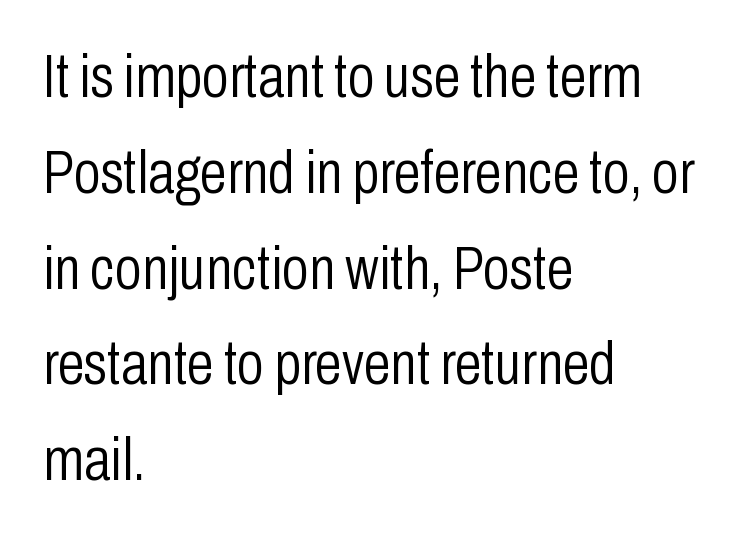
{"serif": "no", "italic": "no", "bold": "no", "weight": "light", "width": "condensed", "stroke_contrast": "low", "x_height": "medium", "monospaced": "no", "underline": "no", "align": "left", "line_spacing": "normal", "line_spacing_ratio": 1.57, "letter_spacing": "normal", "letter_spacing_em": 0.0, "glyph_px": 61}
